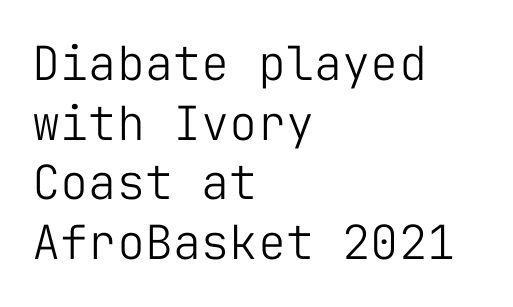
{"serif": "no", "italic": "no", "bold": "no", "weight": "light", "width": "normal", "stroke_contrast": "low", "x_height": "medium", "monospaced": "yes", "underline": "no", "align": "left", "line_spacing": "normal", "line_spacing_ratio": 1.27, "letter_spacing": "normal", "letter_spacing_em": 0.0, "glyph_px": 47}
